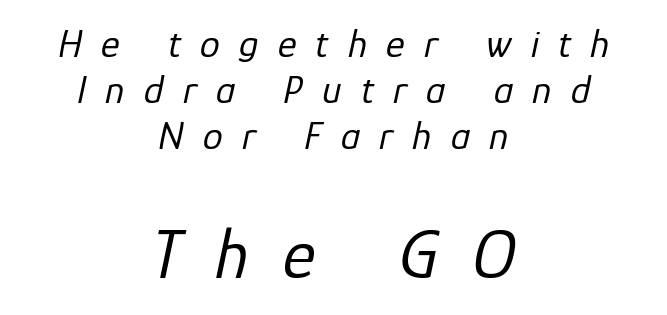
Line spacing here is tight. Does the lettering tilt? It does — this is italic. Glyph-to-glyph distance is far greater than everyday printed text. Looks like regular typesetting: each glyph gets only the width it needs.
